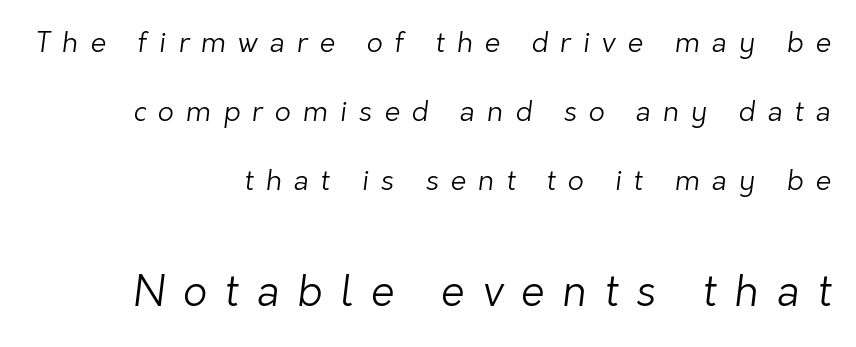
{"serif": "no", "bold": "no", "weight": "light", "width": "normal", "stroke_contrast": "low", "x_height": "medium", "monospaced": "no", "underline": "no", "align": "right", "line_spacing": "loose", "line_spacing_ratio": 2.47, "letter_spacing": "wide", "letter_spacing_em": 0.43, "larger_block": "second", "size_ratio": 1.5, "glyph_px": 42}
